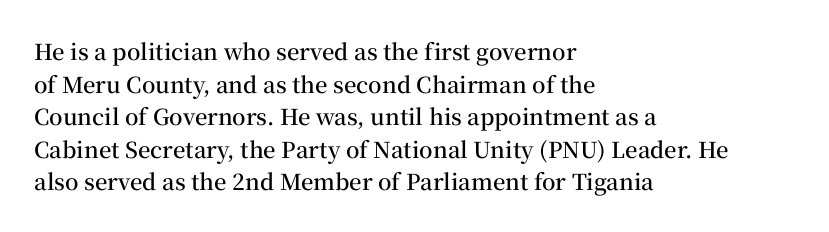
Short and long lines alike share a common starting point at left. Quick note: not italic, upright. In terms of leading, this rendering sits right in the middle. The gap between lines stays unmarked.
